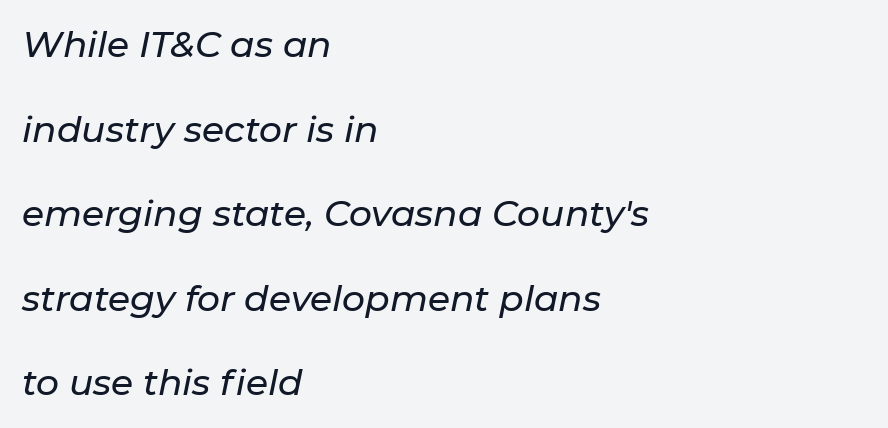
Q: Is the text italic (slanted)? A: Yes, it leans right by about 11 degrees.
Q: Is the text underlined? A: No.
Q: How is the paragraph aligned? A: Left-aligned.
Q: Is the spacing between letters normal or unusually wide? A: Normal.
Q: Is the spacing between lines tight, normal or loose? A: Loose.
Q: Width (condensed, normal, or wide)? A: Normal.
Q: Stroke contrast? A: Low.
Q: x-height? A: Medium.
Q: Monospaced? A: No.
